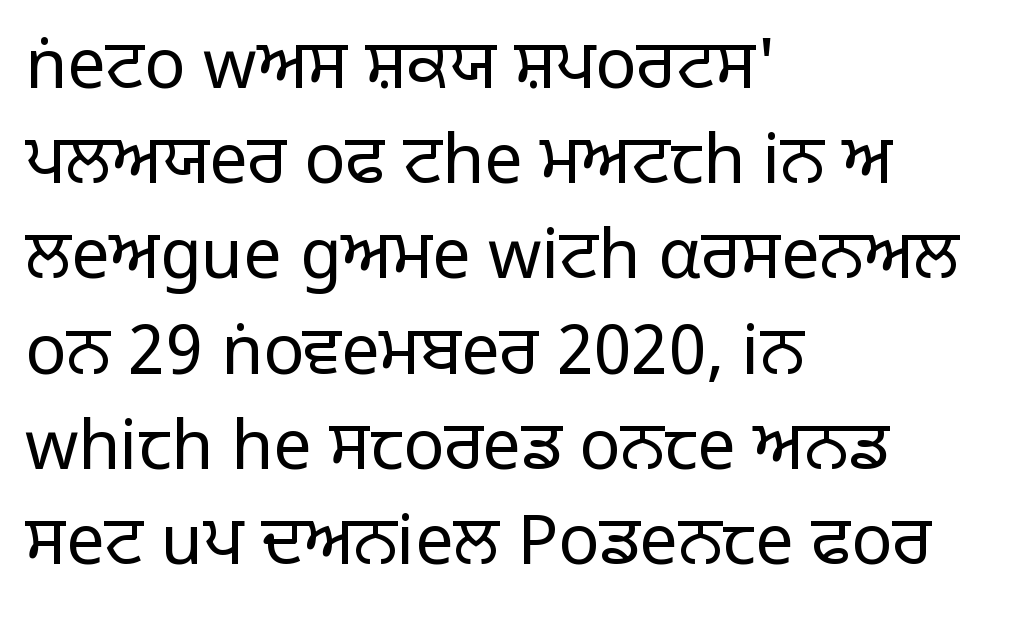
Line beginnings align vertically; line endings do not. The foot of each line stays bare and open. Heaviness? Minimal to ordinary, like unemphasized prose. No feet cap the strokes, marking this as sans-serif type. The space between consecutive lines is moderate. Upright lettering throughout.
